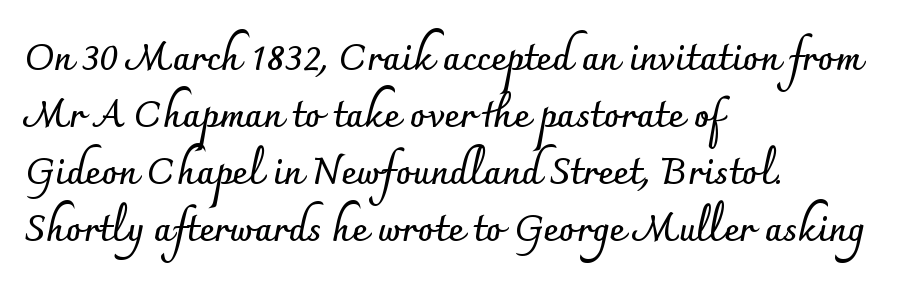
{"serif": "no", "bold": "yes", "weight": "semibold", "width": "normal", "stroke_contrast": "low", "x_height": "small", "monospaced": "no", "underline": "no", "align": "left", "line_spacing": "normal", "line_spacing_ratio": 1.54, "letter_spacing": "normal", "letter_spacing_em": 0.0, "glyph_px": 37}
